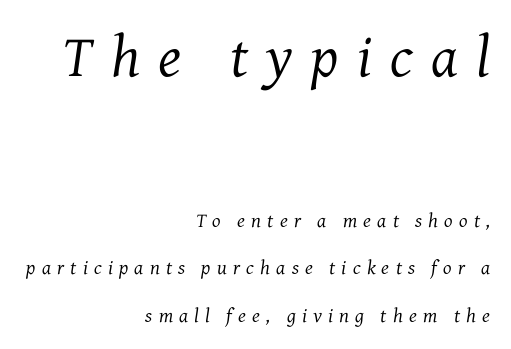
A typesetter would label this face a serif. Which of the two is more prominent by size? The first, at the top. You could not count columns in this text — the font is proportionally spaced. No word sits above an underline. How would I describe the line gaps? Wide and relaxed.
